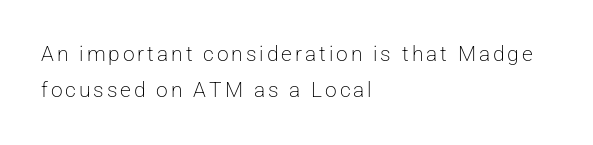
The image shows 21 px text type, upright; set left-aligned, line spacing 1.72x, not underlined.
